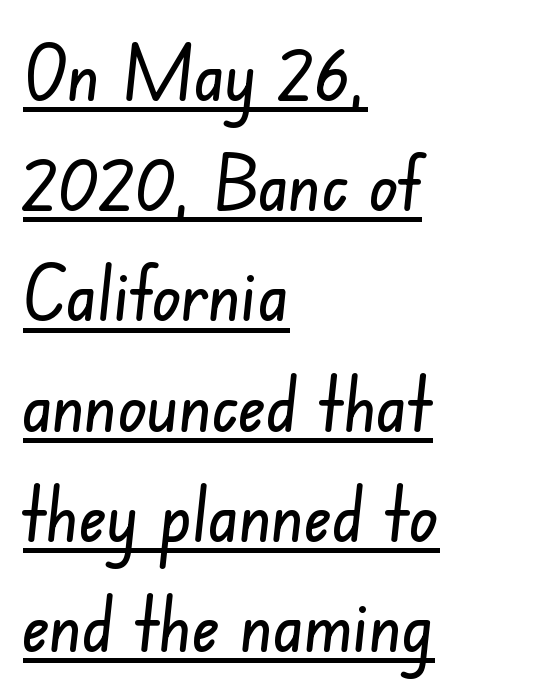
{"serif": "no", "width": "condensed", "stroke_contrast": "low", "x_height": "small", "monospaced": "no", "underline": "yes", "align": "left", "line_spacing": "normal", "line_spacing_ratio": 1.45, "letter_spacing": "normal", "letter_spacing_em": 0.0, "glyph_px": 76}
